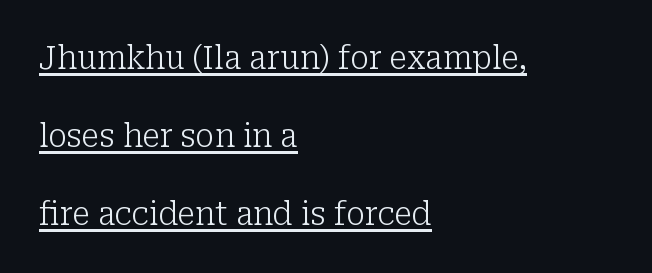
Leading: increased. The characters display serif detailing at their extremities. Italic: no, the glyphs are upright roman. These lines stack with their left ends in a neat column.
